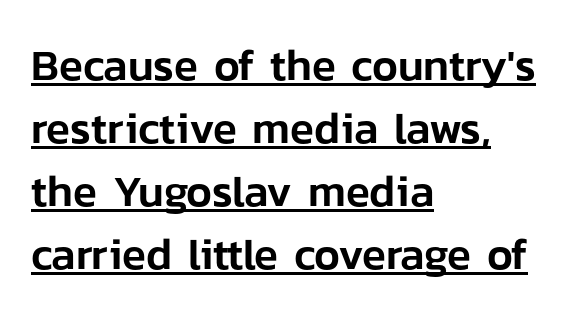
The typesetter has applied underlining to the passage shown. Character widths vary here, with narrow letters taking less room than wide ones. What's the leading like? Ordinary, nothing unusual. Italic? Not at all — the glyphs are vertical. Horizontally, the lines are justified to the leading edge only. Compared with typical body copy, the letter spacing here is the same.
